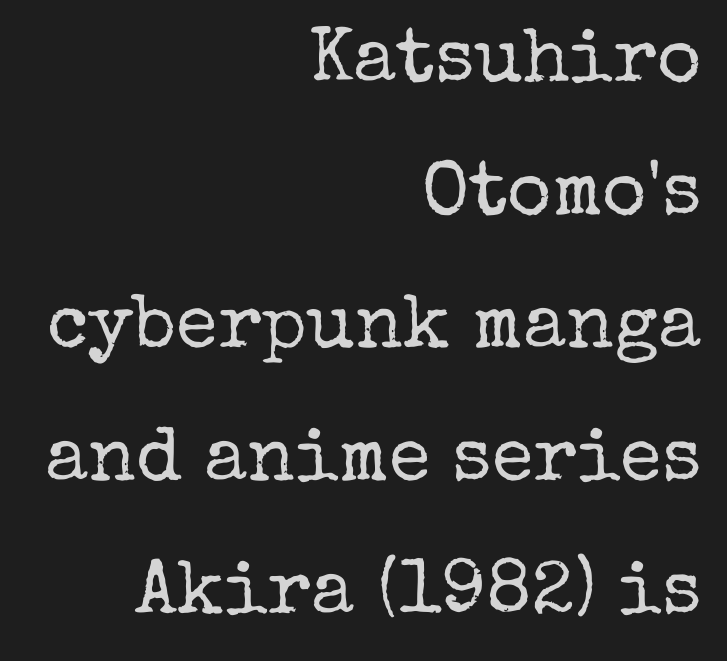
{"serif": "yes", "italic": "no", "bold": "no", "weight": "regular", "width": "normal", "stroke_contrast": "low", "x_height": "medium", "monospaced": "no", "underline": "no", "align": "right", "line_spacing_ratio": 1.75, "letter_spacing": "normal", "letter_spacing_em": 0.0, "glyph_px": 76}
